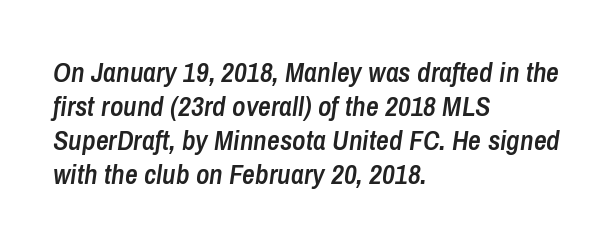
The image shows 28 px semibold, condensed type, italic (leaning right); set left-aligned, line spacing 1.21x, normal letter spacing, not underlined; low stroke contrast and a medium x-height.
